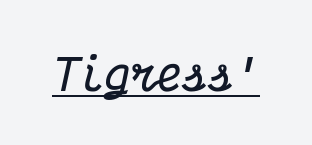
{"serif": "yes", "italic": "yes", "lean": "right", "slant_degrees": 12, "bold": "yes", "weight": "bold", "width": "condensed", "stroke_contrast": "medium", "x_height": "medium", "monospaced": "yes", "underline": "yes", "letter_spacing": "normal", "letter_spacing_em": 0.0, "glyph_px": 43}
